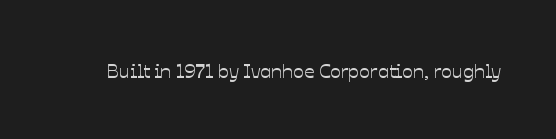
These lines keep a tight, regular rhythm from letter to letter. Unmarked baselines from the first word to the last. Italic: no, the glyphs are upright roman.
